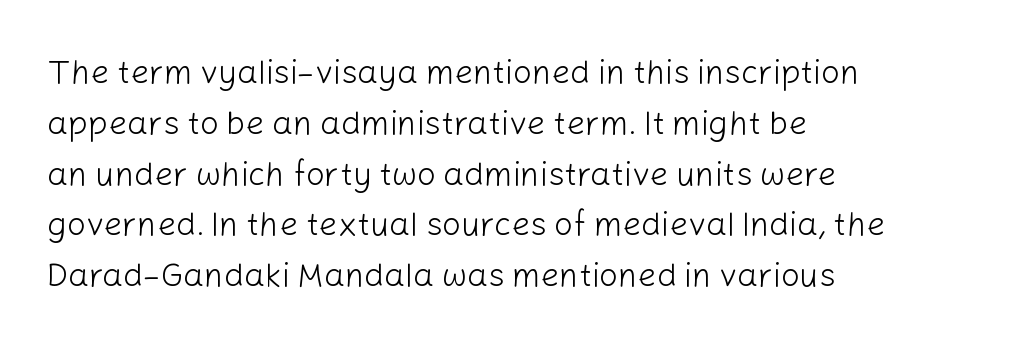
The image shows 33 px light sans-serif type, upright; set left-aligned, normal line spacing (1.54x), normal letter spacing, not underlined; low stroke contrast and a medium x-height.
